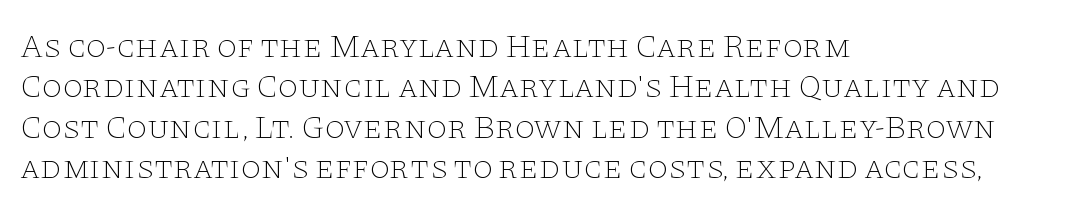
{"serif": "yes", "italic": "no", "bold": "no", "weight": "thin", "width": "wide", "stroke_contrast": "low", "x_height": "large", "monospaced": "no", "underline": "no", "align": "left", "line_spacing_ratio": 1.22, "letter_spacing": "normal", "letter_spacing_em": 0.0, "glyph_px": 33}
